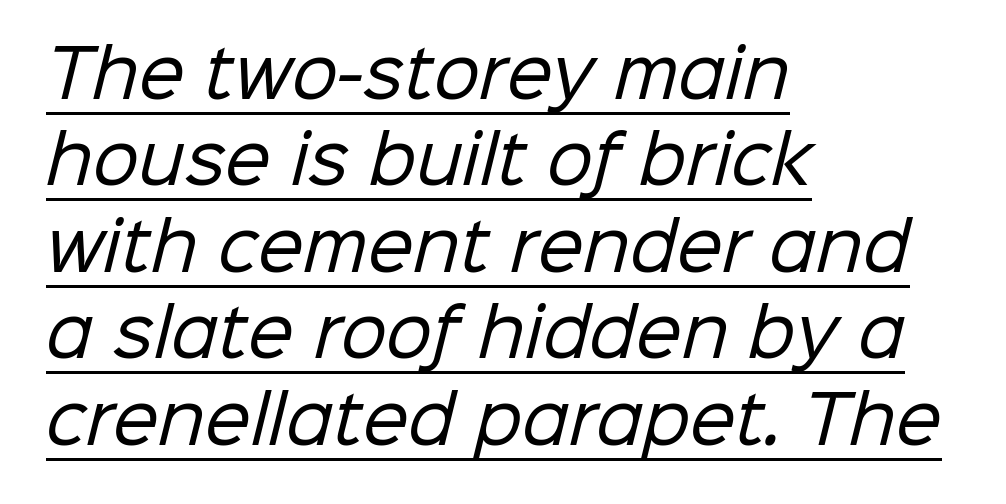
{"serif": "no", "bold": "no", "weight": "regular", "width": "normal", "stroke_contrast": "low", "x_height": "medium", "monospaced": "no", "underline": "yes", "align": "left", "line_spacing": "normal", "line_spacing_ratio": 1.33, "letter_spacing": "normal", "letter_spacing_em": 0.0, "glyph_px": 65}
